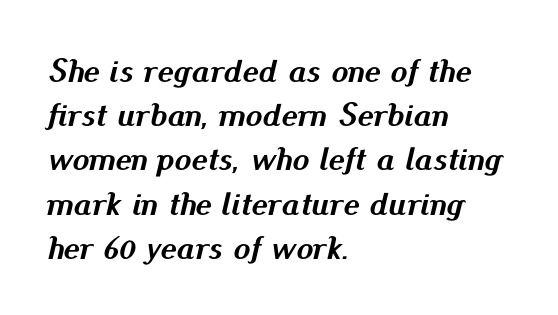
The image shows 34 px semibold type, italic (leaning right); set left-aligned, normal line spacing (1.3x), normal letter spacing, not underlined; medium stroke contrast and a small x-height.
